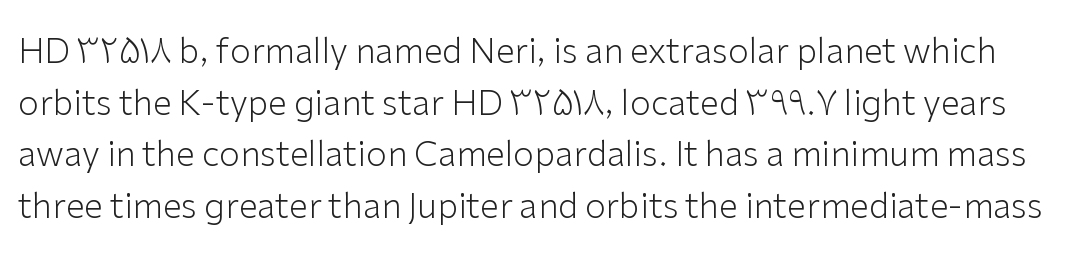
{"serif": "no", "italic": "no", "bold": "no", "weight": "light", "width": "normal", "stroke_contrast": "low", "x_height": "medium", "monospaced": "no", "underline": "no", "line_spacing": "normal", "line_spacing_ratio": 1.52, "letter_spacing": "normal", "letter_spacing_em": 0.0, "glyph_px": 34}
